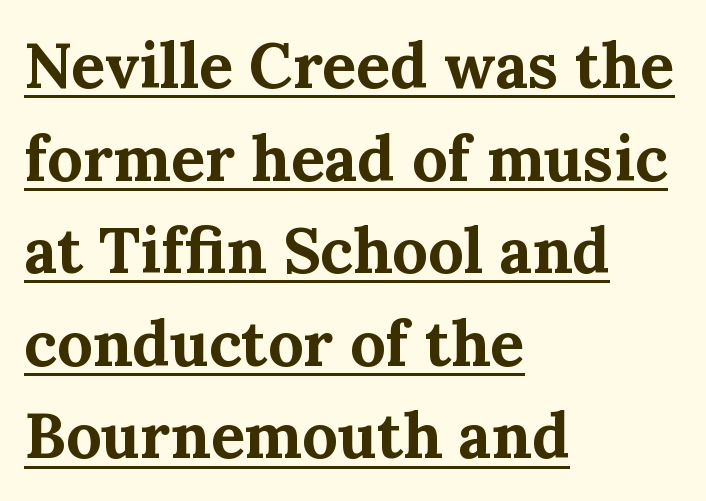
Q: Is the text bold? A: Yes.
Q: Is the text italic (slanted)? A: No, it is upright.
Q: Is the typeface a serif or a sans-serif typeface? A: Serif.
Q: Is the text underlined? A: Yes.
Q: How is the paragraph aligned? A: Left-aligned.
Q: Is the spacing between letters normal or unusually wide? A: Normal.
Q: Is the spacing between lines tight, normal or loose? A: Normal.
Q: Width (condensed, normal, or wide)? A: Normal.
Q: Stroke contrast? A: Medium.
Q: x-height? A: Medium.
Q: Monospaced? A: No.
